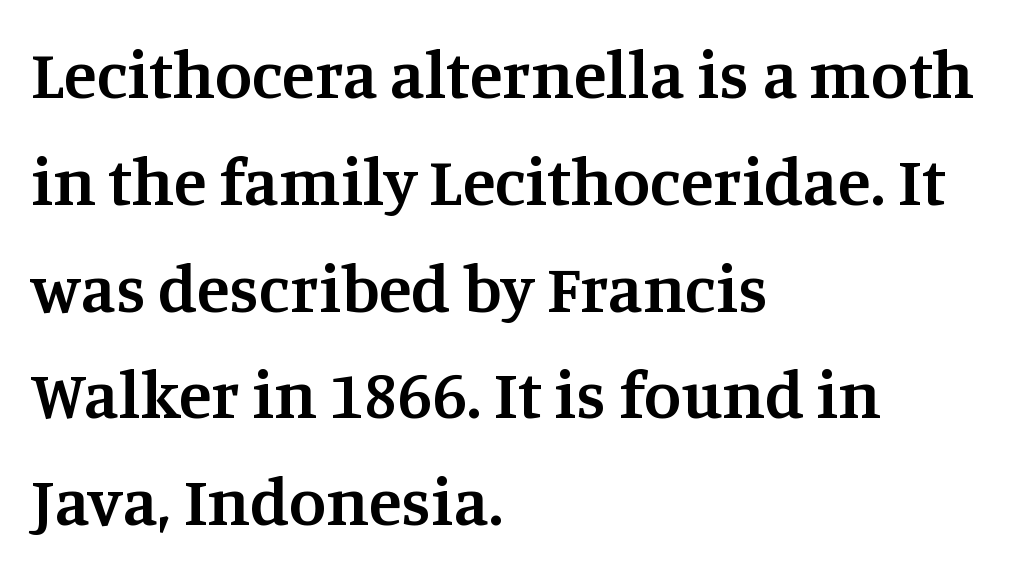
{"serif": "yes", "italic": "no", "bold": "semi", "weight": "semibold", "width": "normal", "stroke_contrast": "medium", "x_height": "large", "monospaced": "no", "underline": "no", "align": "left", "line_spacing": "normal", "line_spacing_ratio": 1.57, "letter_spacing": "normal", "letter_spacing_em": 0.0, "glyph_px": 68}
